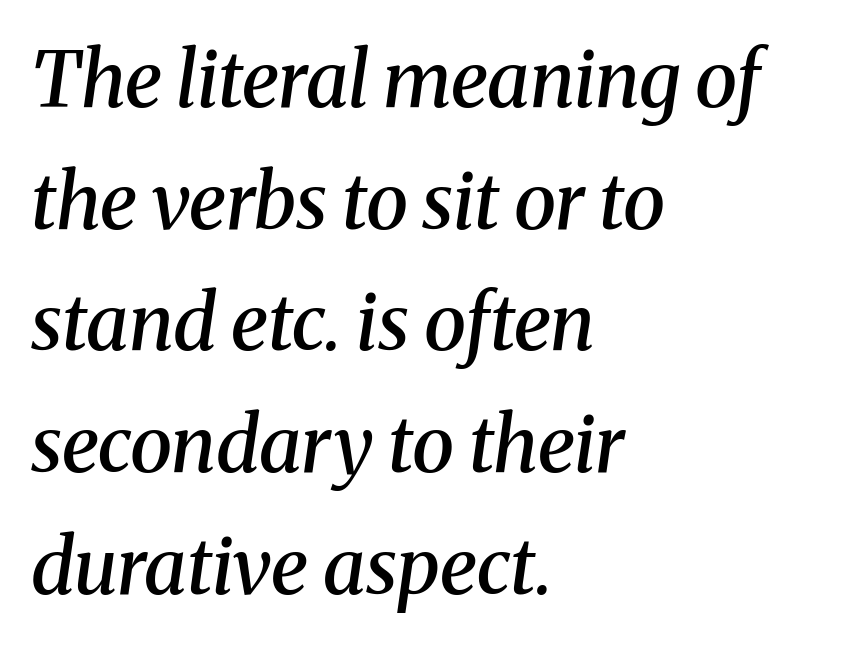
{"serif": "yes", "italic": "yes", "lean": "right", "slant_degrees": 8, "bold": "semi", "weight": "semibold", "width": "normal", "stroke_contrast": "medium", "x_height": "medium", "monospaced": "no", "underline": "no", "align": "left", "line_spacing": "normal", "line_spacing_ratio": 1.58, "letter_spacing": "normal", "letter_spacing_em": 0.0, "glyph_px": 77}
